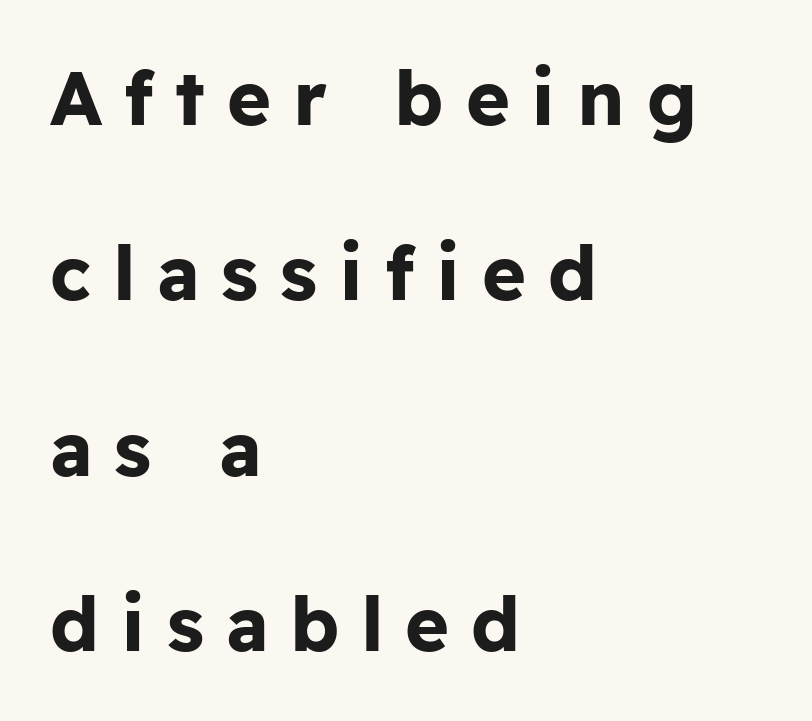
The image shows 75 px bold sans-serif type, upright; set left-aligned, loose line spacing (2.34x), unusually wide letter spacing (+0.29 em), not underlined; low stroke contrast and a medium x-height.
